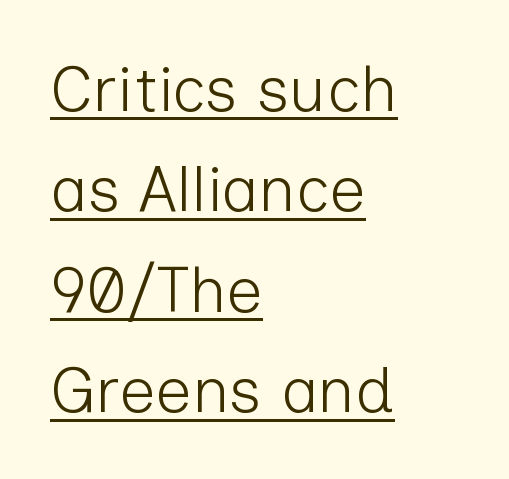
{"serif": "no", "italic": "no", "bold": "no", "weight": "light", "width": "normal", "stroke_contrast": "low", "x_height": "medium", "monospaced": "no", "underline": "yes", "align": "left", "line_spacing": "normal", "line_spacing_ratio": 1.57, "letter_spacing": "normal", "letter_spacing_em": 0.0, "glyph_px": 64}
